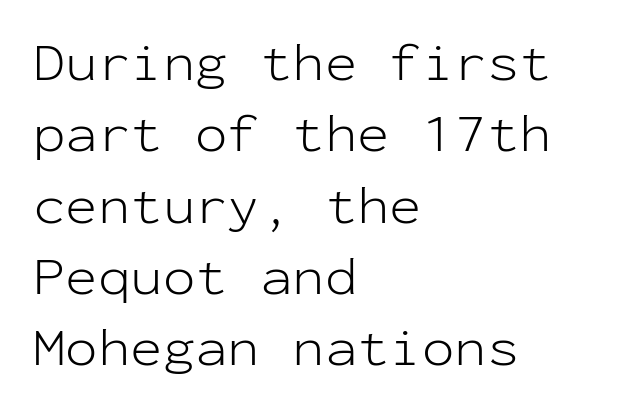
Q: Is the text bold? A: No.
Q: Is the text italic (slanted)? A: No, it is upright.
Q: Is the typeface a serif or a sans-serif typeface? A: Sans-serif.
Q: Is the text underlined? A: No.
Q: How is the paragraph aligned? A: Left-aligned.
Q: Is the spacing between letters normal or unusually wide? A: Normal.
Q: Is the spacing between lines tight, normal or loose? A: Normal.
Q: Width (condensed, normal, or wide)? A: Normal.
Q: Stroke contrast? A: Low.
Q: x-height? A: Medium.
Q: Monospaced? A: Yes.
